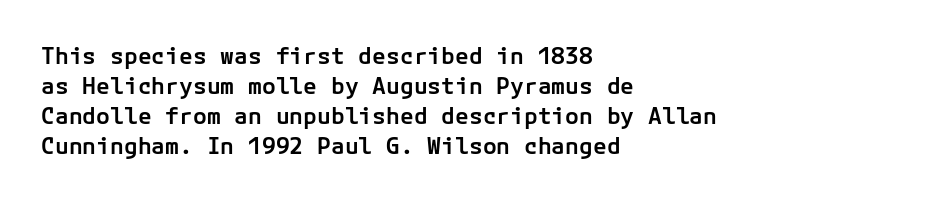
Q: Is the text bold? A: Semi-bold.
Q: Is the text italic (slanted)? A: No, it is upright.
Q: Is the text underlined? A: No.
Q: How is the paragraph aligned? A: Left-aligned.
Q: Is the spacing between letters normal or unusually wide? A: Normal.
Q: Is the spacing between lines tight, normal or loose? A: Normal.
